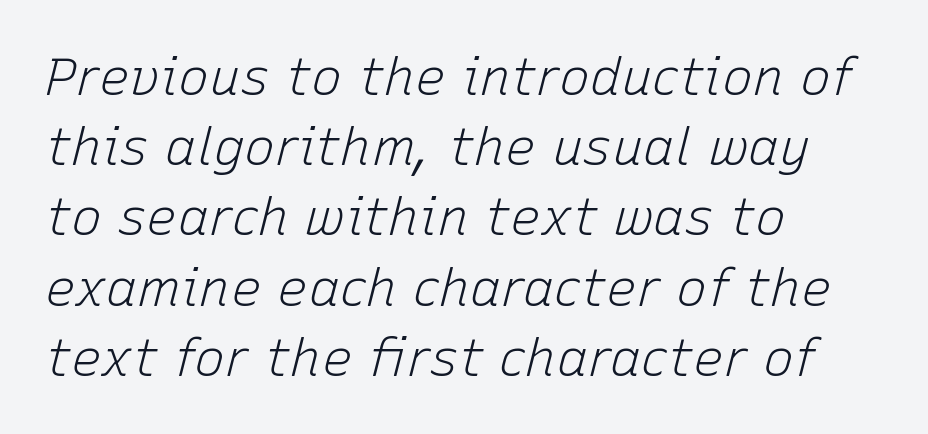
{"italic": "yes", "lean": "right", "slant_degrees": 15, "bold": "no", "weight": "light", "width": "normal", "stroke_contrast": "low", "x_height": "medium", "monospaced": "no", "underline": "no", "align": "left", "line_spacing": "normal", "line_spacing_ratio": 1.35, "letter_spacing": "normal", "letter_spacing_em": 0.0, "glyph_px": 52}
